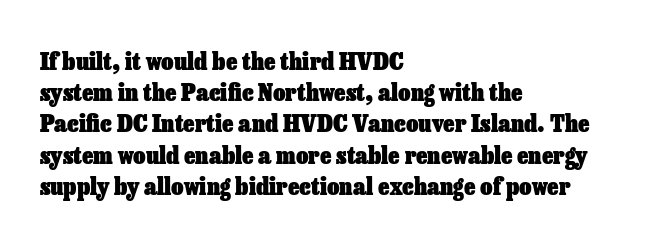
{"italic": "no", "bold": "yes", "underline": "no", "align": "left", "line_spacing": "normal", "line_spacing_ratio": 1.3, "letter_spacing": "normal", "letter_spacing_em": 0.0, "glyph_px": 24}
